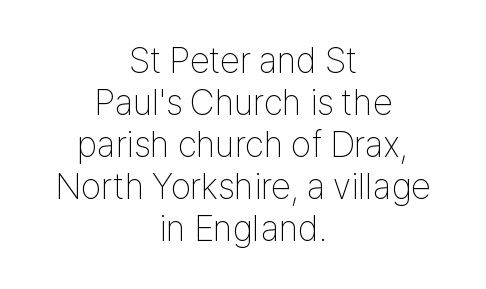
The image shows 36 px thin, condensed sans-serif type, upright; set centered, line spacing 1.17x, normal letter spacing, not underlined; low stroke contrast and a medium x-height.
